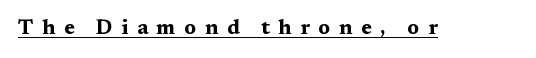
Thick stems and heavy bowls — unmistakably bold. How are the letters spaced? Widely, with obvious added tracking. Rendered with straight, roman letterforms. Underlined type.
